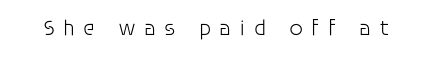
Q: Is the text bold? A: No.
Q: Is the text italic (slanted)? A: No, it is upright.
Q: Is the text underlined? A: No.
Q: Is the spacing between letters normal or unusually wide? A: Unusually wide.
